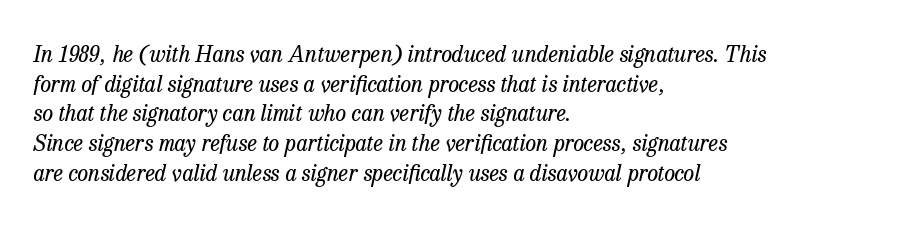
Q: Is the text bold? A: No.
Q: Is the text italic (slanted)? A: Yes, it leans right by about 13 degrees.
Q: Is the text underlined? A: No.
Q: How is the paragraph aligned? A: Left-aligned.
Q: Is the spacing between letters normal or unusually wide? A: Normal.
Q: Is the spacing between lines tight, normal or loose? A: Normal.
